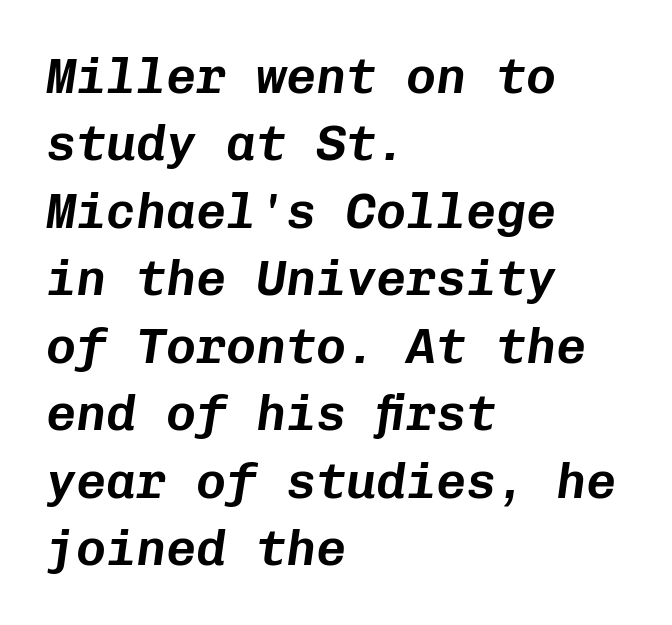
{"italic": "yes", "lean": "right", "slant_degrees": 8, "width": "normal", "stroke_contrast": "low", "x_height": "medium", "monospaced": "yes", "underline": "no", "align": "left", "line_spacing": "normal", "line_spacing_ratio": 1.35, "letter_spacing": "normal", "letter_spacing_em": 0.0, "glyph_px": 50}
